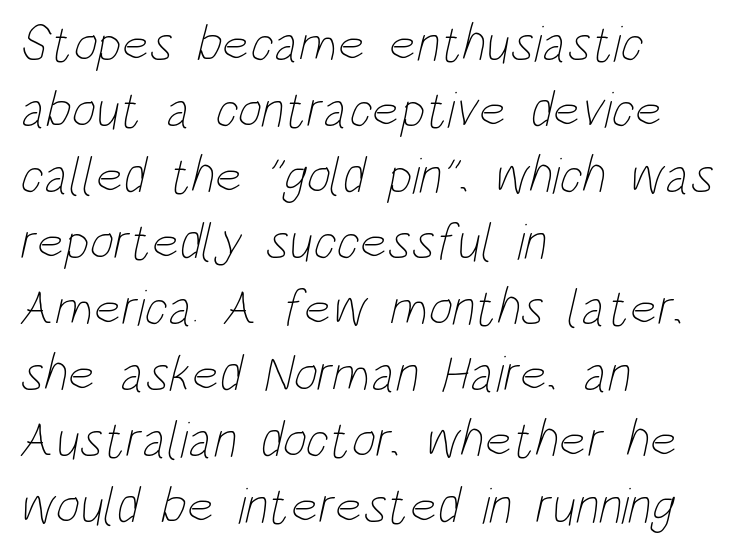
{"bold": "no", "weight": "thin", "width": "condensed", "stroke_contrast": "low", "x_height": "large", "monospaced": "no", "underline": "no", "align": "left", "line_spacing": "normal", "line_spacing_ratio": 1.27, "letter_spacing": "normal", "letter_spacing_em": 0.0, "glyph_px": 52}
